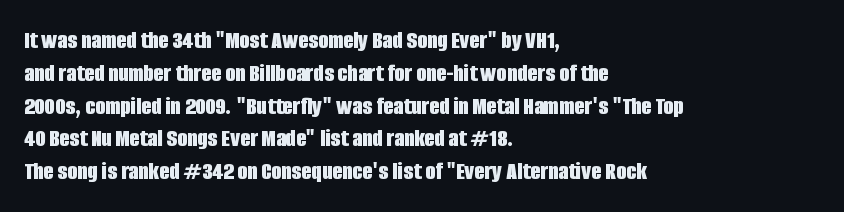
Reading down the column, the eye jumps a familiar distance to each next line. The passage shown is not underscored anywhere. Its strokes are broad and dark, the hallmark of bold type. Quick note: not italic, upright. Observe the ordinary spacing: letters are neighbours, not strangers. Line beginnings align vertically; line endings do not.
